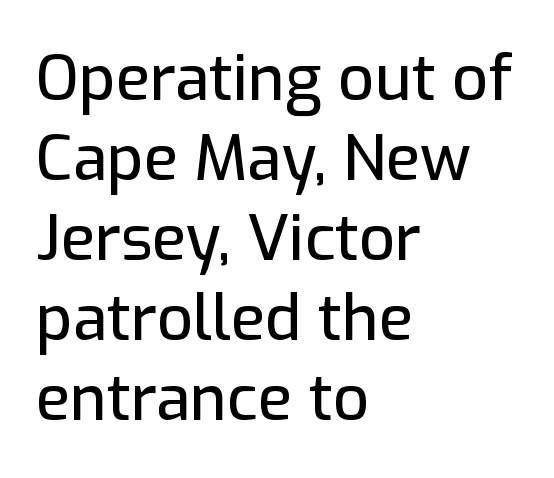
The image shows 63 px sans-serif type, upright; set left-aligned, normal line spacing (1.27x), normal letter spacing, not underlined; low stroke contrast and a medium x-height.
